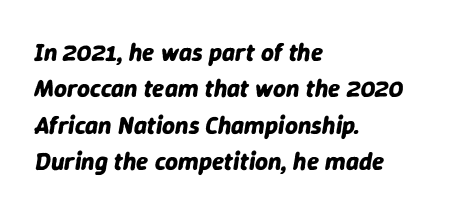
{"italic": "yes", "lean": "right", "slant_degrees": 9, "bold": "yes", "underline": "no", "align": "left", "line_spacing": "normal", "line_spacing_ratio": 1.46, "letter_spacing": "normal", "letter_spacing_em": 0.0, "glyph_px": 25}
